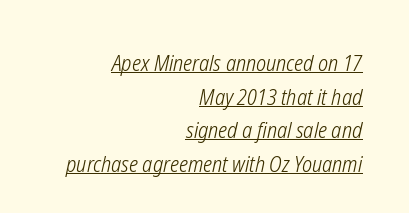
In terms of letterspacing, this is plain default setting. This block has exactly the height ordinary leading produces. In CSS terms this would be text-align: right. The rendering applies a slant to the glyphs. Glance below the letters and you will spot a drawn line.
